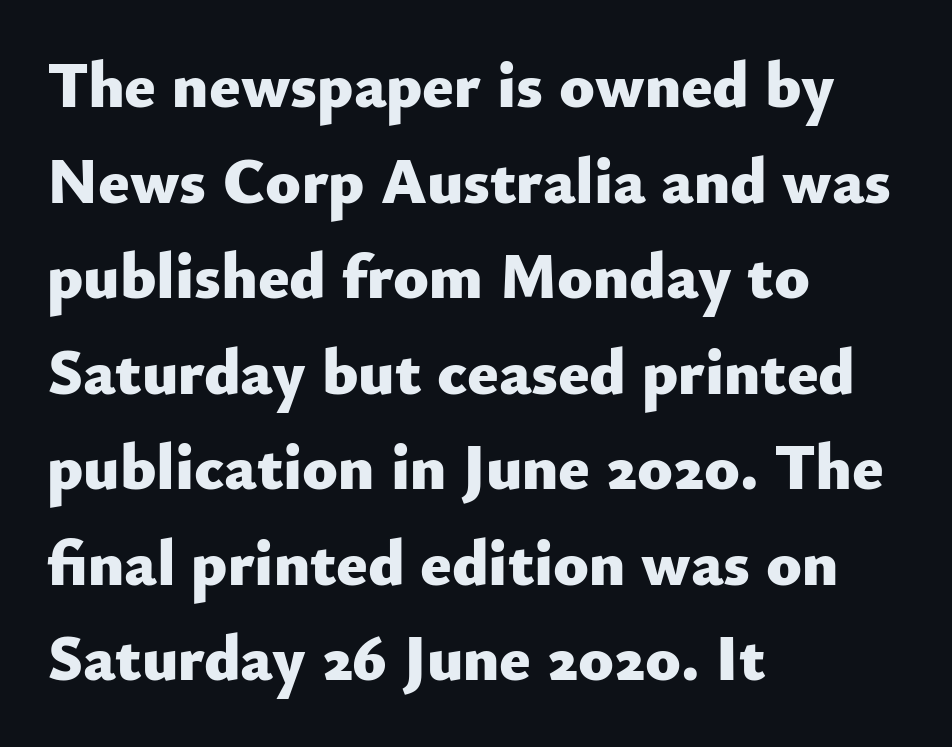
{"serif": "no", "italic": "no", "bold": "yes", "weight": "heavy", "width": "normal", "stroke_contrast": "low", "x_height": "small", "monospaced": "no", "underline": "no", "align": "left", "line_spacing": "normal", "line_spacing_ratio": 1.47, "letter_spacing": "normal", "letter_spacing_em": 0.0, "glyph_px": 65}
